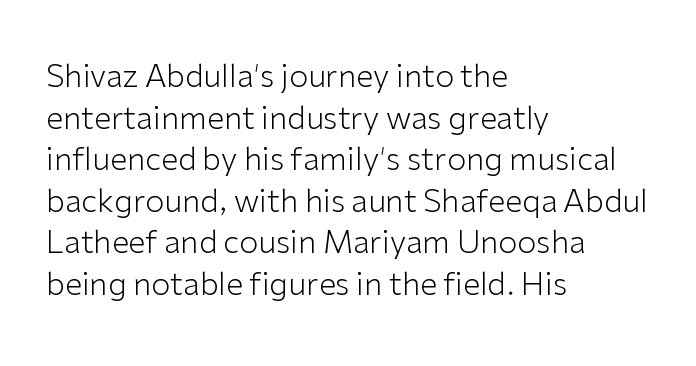
Q: Is the text bold? A: No.
Q: Is the text italic (slanted)? A: No, it is upright.
Q: Is the typeface a serif or a sans-serif typeface? A: Sans-serif.
Q: Is the text underlined? A: No.
Q: How is the paragraph aligned? A: Left-aligned.
Q: Is the spacing between letters normal or unusually wide? A: Normal.
Q: Is the spacing between lines tight, normal or loose? A: Normal.
Q: Width (condensed, normal, or wide)? A: Normal.
Q: Stroke contrast? A: Low.
Q: x-height? A: Medium.
Q: Monospaced? A: No.
